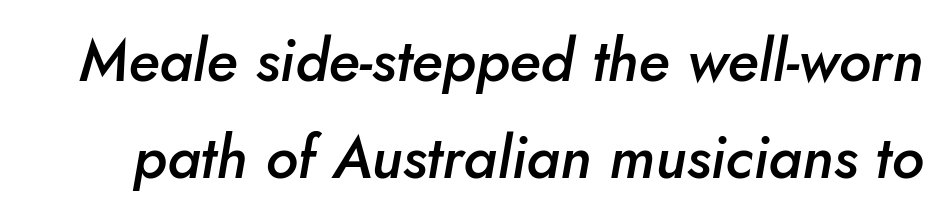
The image shows 59 px semibold type, italic (leaning right); set normal line spacing (1.64x), normal letter spacing, not underlined; low stroke contrast and a small x-height.
